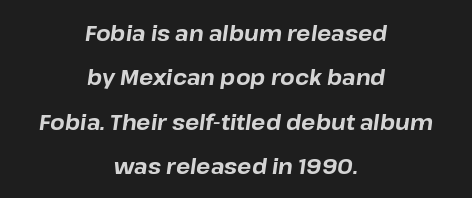
This sample uses plain, unmodified letter spacing. The passage shown leans; its letterforms are oblique. Typographic density is high because the face is bold. How would I describe the line gaps? Wide and relaxed.
